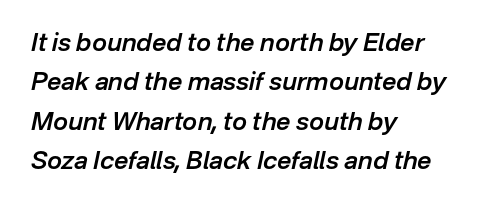
Q: Is the text bold? A: Semi-bold.
Q: Is the text italic (slanted)? A: Yes, it leans right by about 12 degrees.
Q: Is the text underlined? A: No.
Q: How is the paragraph aligned? A: Left-aligned.
Q: Is the spacing between letters normal or unusually wide? A: Normal.
Q: Is the spacing between lines tight, normal or loose? A: Normal.
